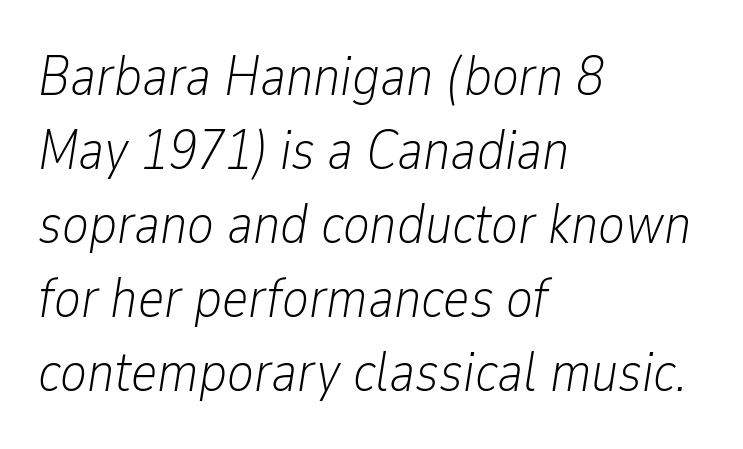
Q: Is the text bold? A: No.
Q: Is the text italic (slanted)? A: Yes, it leans right by about 9 degrees.
Q: Is the text underlined? A: No.
Q: How is the paragraph aligned? A: Left-aligned.
Q: Is the spacing between letters normal or unusually wide? A: Normal.
Q: Is the spacing between lines tight, normal or loose? A: Normal.
Q: Width (condensed, normal, or wide)? A: Condensed.
Q: Stroke contrast? A: Low.
Q: x-height? A: Medium.
Q: Monospaced? A: No.
